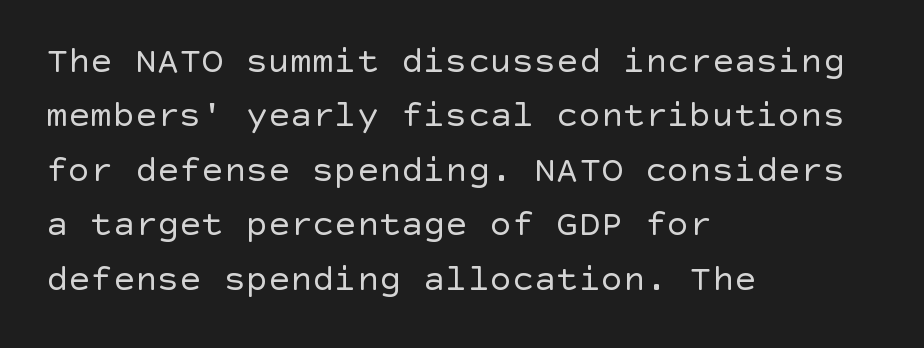
Q: Is the text bold? A: No.
Q: Is the text italic (slanted)? A: No, it is upright.
Q: Is the typeface a serif or a sans-serif typeface? A: Sans-serif.
Q: Is the text underlined? A: No.
Q: How is the paragraph aligned? A: Left-aligned.
Q: Is the spacing between letters normal or unusually wide? A: Normal.
Q: Is the spacing between lines tight, normal or loose? A: Normal.
Q: Width (condensed, normal, or wide)? A: Normal.
Q: x-height? A: Large.
